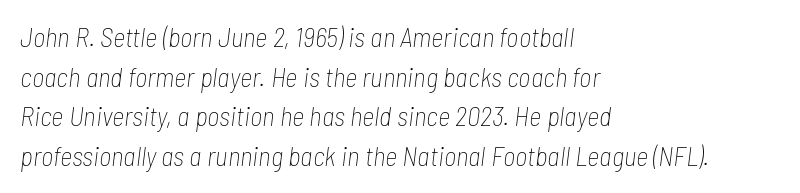
Q: Is the text bold? A: No.
Q: Is the text italic (slanted)? A: Yes, it leans right by about 7 degrees.
Q: Is the text underlined? A: No.
Q: How is the paragraph aligned? A: Left-aligned.
Q: Is the spacing between letters normal or unusually wide? A: Normal.
Q: Is the spacing between lines tight, normal or loose? A: Normal.
